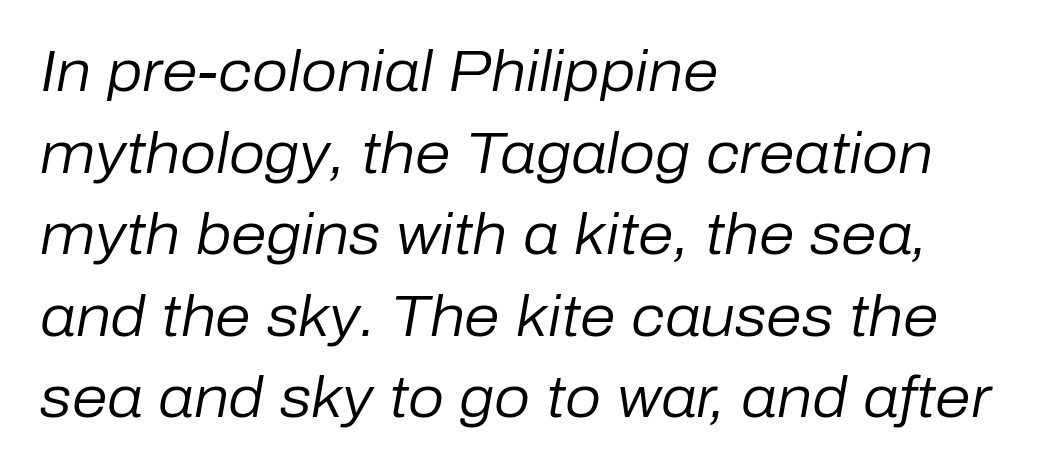
{"italic": "yes", "lean": "right", "slant_degrees": 10, "bold": "no", "weight": "regular", "width": "normal", "stroke_contrast": "low", "x_height": "medium", "monospaced": "no", "underline": "no", "align": "left", "line_spacing": "normal", "line_spacing_ratio": 1.43, "letter_spacing": "normal", "letter_spacing_em": 0.0, "glyph_px": 57}
